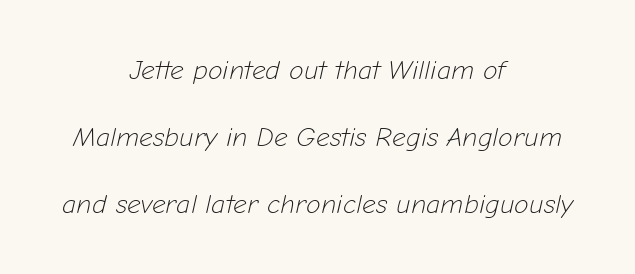
{"italic": "yes", "lean": "right", "slant_degrees": 12, "bold": "no", "underline": "no", "align": "center", "line_spacing": "loose", "line_spacing_ratio": 2.48, "letter_spacing": "normal", "letter_spacing_em": 0.0, "glyph_px": 27}
